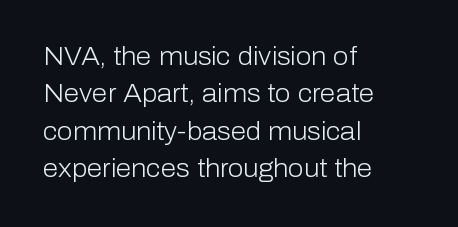
The image shows 25 px text type, upright; set left-aligned, normal line spacing (1.5x), normal letter spacing, not underlined.
